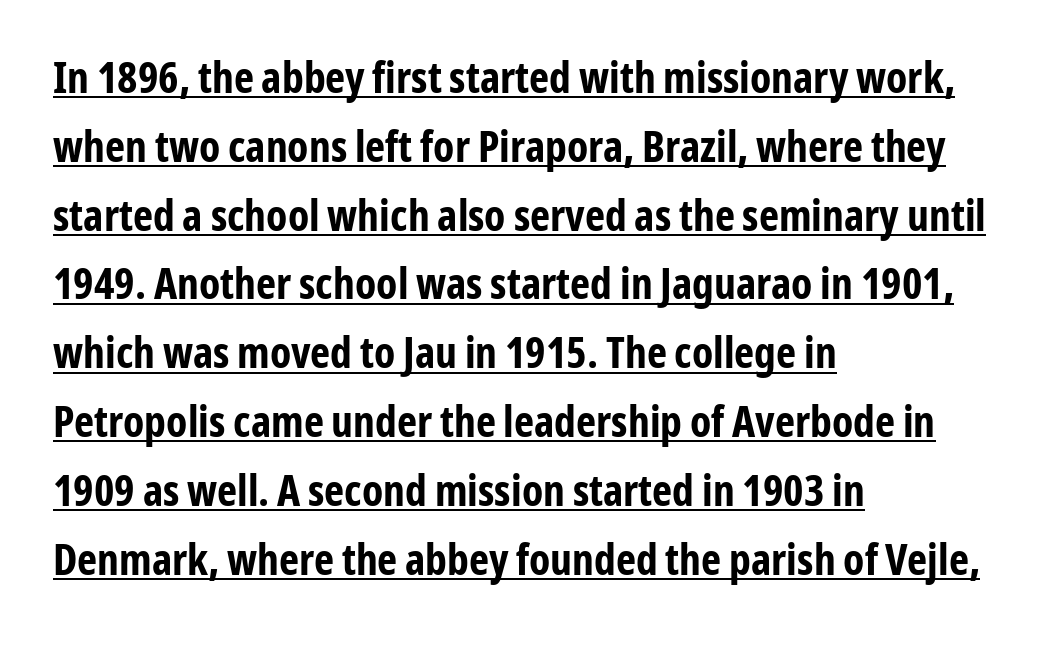
The image shows 43 px bold, condensed sans-serif type, upright; set left-aligned, normal line spacing (1.6x), normal letter spacing, underlined; low stroke contrast and a medium x-height.
